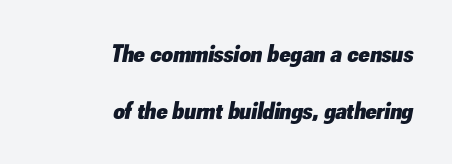
Posture: slanted. The rendering uses a bold face; every stroke is thick and dark. Decoration check: the copy has no underline. Baseline-to-baseline distance is far greater than the letter height.
